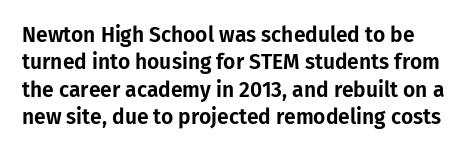
{"italic": "no", "underline": "no", "line_spacing": "normal", "line_spacing_ratio": 1.3, "letter_spacing": "normal", "letter_spacing_em": 0.0, "glyph_px": 21}
